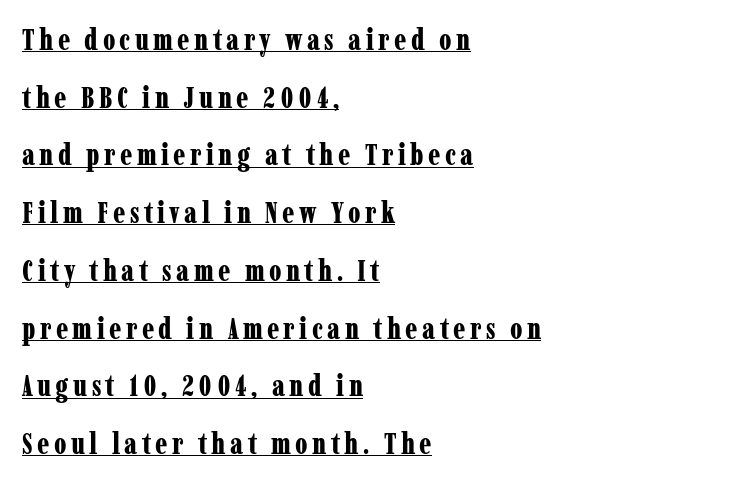
The image shows 29 px bold, condensed serif type, upright; set left-aligned, loose line spacing (1.99x), underlined; low stroke contrast and a medium x-height.
